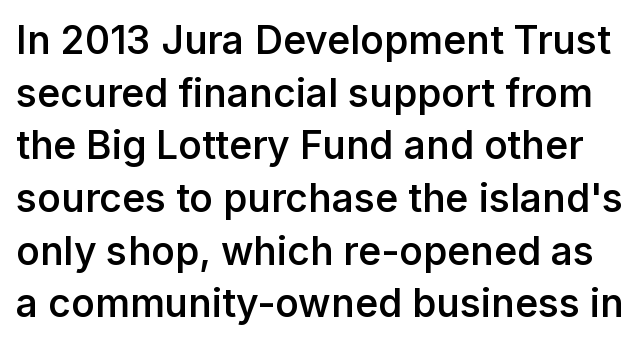
Each row of text sits above clean, open space. Stroke thickness is moderately raised; the sample reads as semibold. A typesetter would call this leading conventional body-copy spacing. Italic? Not at all — the glyphs are vertical.
